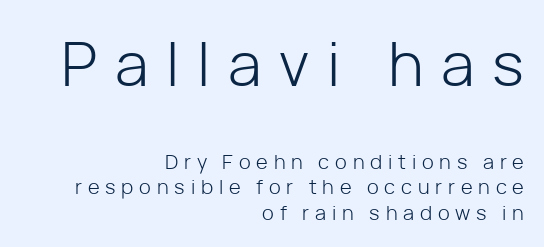
The image shows 61 px light sans-serif type, upright; set right-aligned, normal line spacing (1.28x), unusually wide letter spacing (+0.29 em), not underlined; the first (top) block is 3.05x larger; low stroke contrast and a medium x-height.
